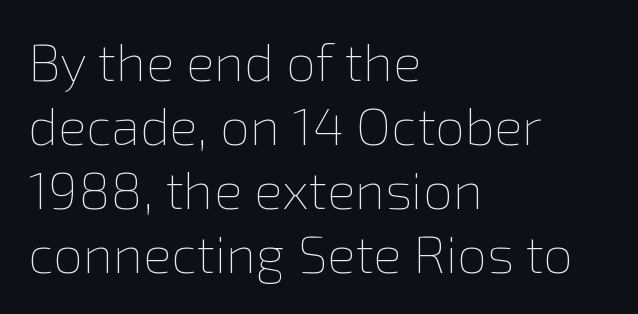
The image shows 53 px thin type, upright; set left-aligned, line spacing 1.21x, normal letter spacing, not underlined; a medium x-height.
